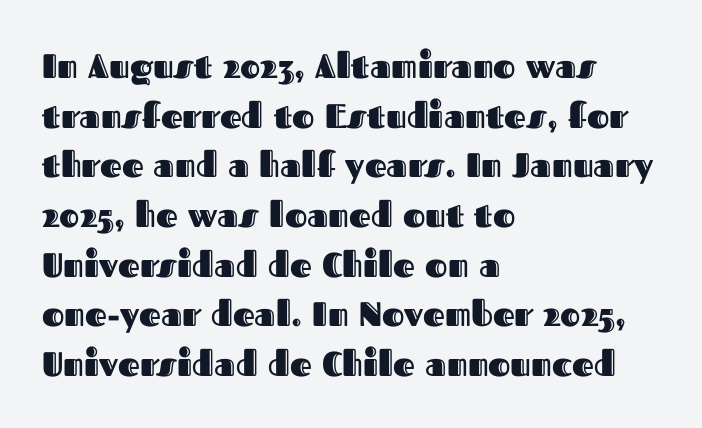
Q: Is the text italic (slanted)? A: No, it is upright.
Q: Is the text underlined? A: No.
Q: How is the paragraph aligned? A: Left-aligned.
Q: Is the spacing between letters normal or unusually wide? A: Normal.
Q: Is the spacing between lines tight, normal or loose? A: Normal.
Q: Width (condensed, normal, or wide)? A: Normal.
Q: x-height? A: Medium.
Q: Monospaced? A: No.
